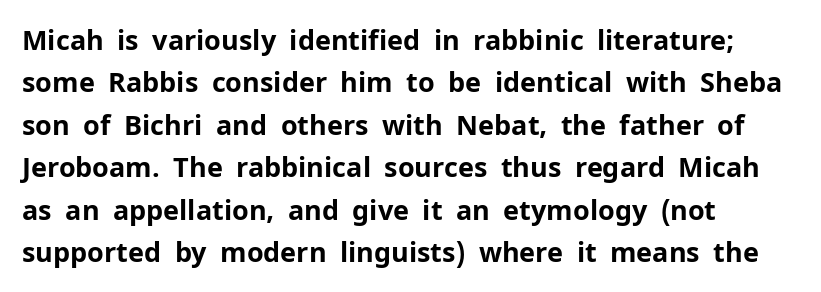
{"italic": "no", "bold": "yes", "underline": "no", "align": "left", "line_spacing": "normal", "line_spacing_ratio": 1.57, "letter_spacing": "normal", "letter_spacing_em": 0.0, "glyph_px": 27}
